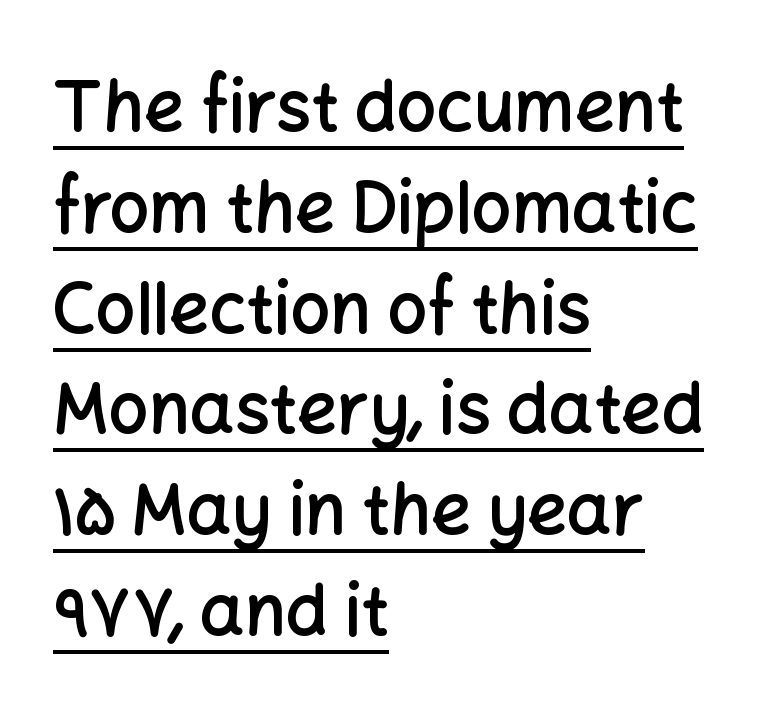
Q: Is the text bold? A: Semi-bold.
Q: Is the text italic (slanted)? A: No, it is upright.
Q: Is the typeface a serif or a sans-serif typeface? A: Sans-serif.
Q: Is the text underlined? A: Yes.
Q: How is the paragraph aligned? A: Left-aligned.
Q: Is the spacing between letters normal or unusually wide? A: Normal.
Q: Is the spacing between lines tight, normal or loose? A: Normal.
Q: Width (condensed, normal, or wide)? A: Normal.
Q: Stroke contrast? A: Low.
Q: x-height? A: Medium.
Q: Monospaced? A: No.
